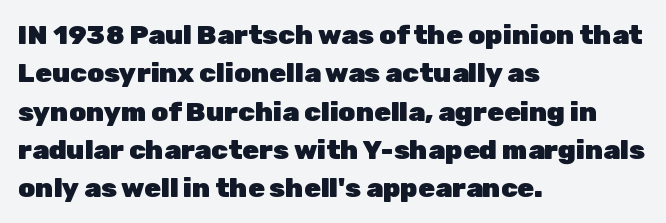
The image shows 27 px bold type, upright; set left-aligned, normal line spacing (1.42x), normal letter spacing, not underlined.
